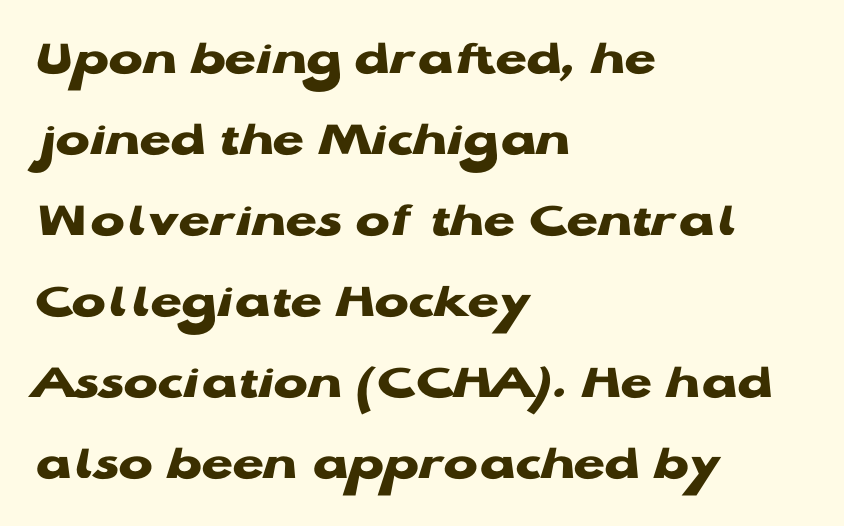
{"serif": "no", "italic": "no", "bold": "yes", "weight": "heavy", "width": "wide", "stroke_contrast": "low", "x_height": "medium", "monospaced": "no", "underline": "no", "align": "left", "line_spacing": "normal", "line_spacing_ratio": 1.59, "letter_spacing": "normal", "letter_spacing_em": 0.0, "glyph_px": 51}
